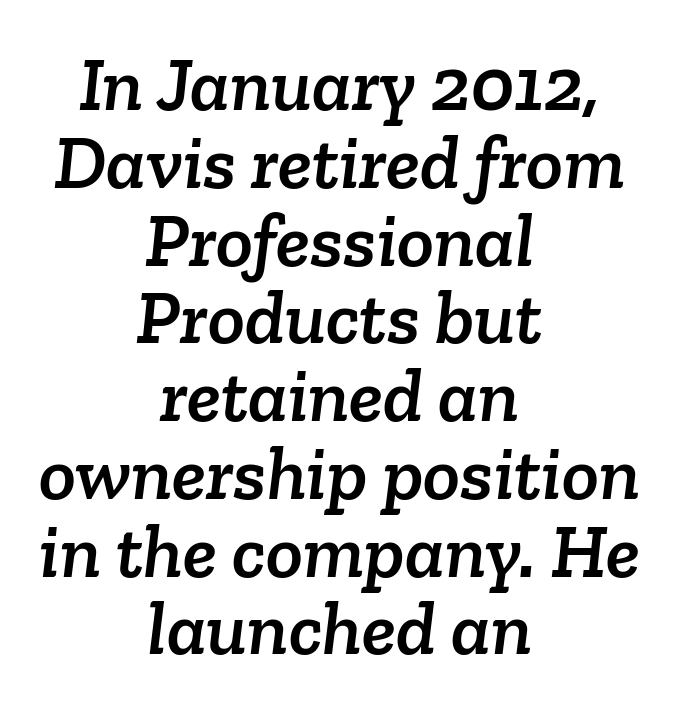
Q: Is the typeface a serif or a sans-serif typeface? A: Serif.
Q: Is the text underlined? A: No.
Q: How is the paragraph aligned? A: Centered.
Q: Is the spacing between letters normal or unusually wide? A: Normal.
Q: Is the spacing between lines tight, normal or loose? A: Tight.
Q: Width (condensed, normal, or wide)? A: Normal.
Q: Stroke contrast? A: Low.
Q: x-height? A: Medium.
Q: Monospaced? A: No.
